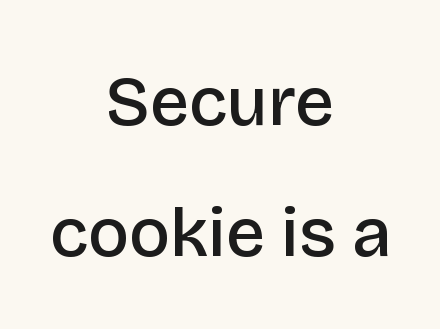
{"serif": "no", "italic": "no", "bold": "semi", "weight": "semibold", "width": "normal", "stroke_contrast": "low", "x_height": "large", "monospaced": "no", "underline": "no", "align": "center", "line_spacing": "loose", "line_spacing_ratio": 1.9, "letter_spacing": "normal", "letter_spacing_em": 0.0, "glyph_px": 69}
